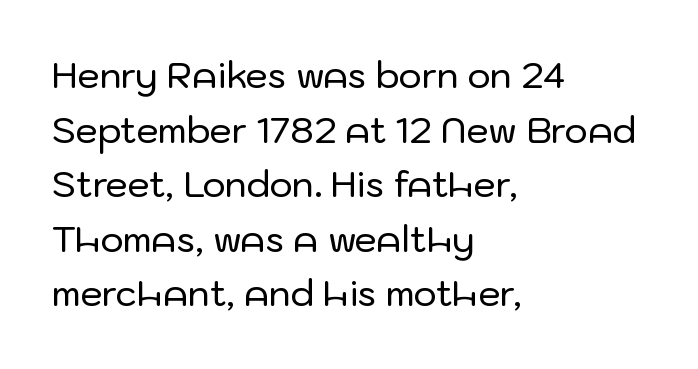
Q: Is the text italic (slanted)? A: No, it is upright.
Q: Is the typeface a serif or a sans-serif typeface? A: Sans-serif.
Q: Is the text underlined? A: No.
Q: How is the paragraph aligned? A: Left-aligned.
Q: Is the spacing between letters normal or unusually wide? A: Normal.
Q: Is the spacing between lines tight, normal or loose? A: Normal.
Q: Width (condensed, normal, or wide)? A: Normal.
Q: Stroke contrast? A: Low.
Q: x-height? A: Medium.
Q: Monospaced? A: No.
